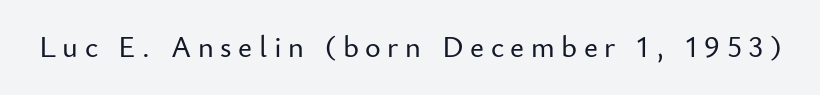
The image shows 30 px sans-serif type, upright; set unusually wide letter spacing (+0.22 em), not underlined; low stroke contrast and a small x-height.
